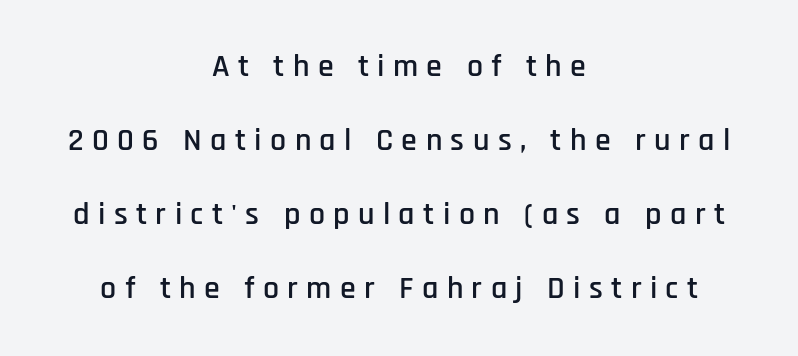
{"serif": "no", "italic": "no", "width": "condensed", "stroke_contrast": "low", "x_height": "large", "monospaced": "no", "underline": "no", "align": "center", "line_spacing": "loose", "line_spacing_ratio": 2.31, "letter_spacing": "wide", "letter_spacing_em": 0.26, "glyph_px": 32}
